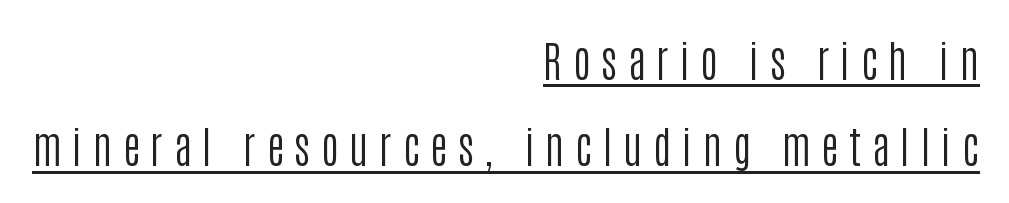
The image shows 43 px regular-weight, condensed sans-serif type, upright; set right-aligned, loose line spacing (2.01x), unusually wide letter spacing (+0.25 em), underlined; low stroke contrast and a large x-height.
